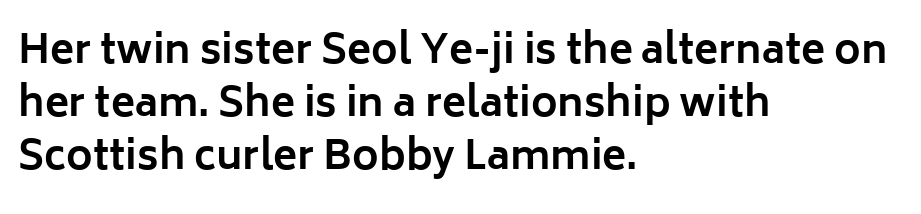
Rendered with straight, roman letterforms. Descender tails drop into unmarked territory. Leading: standard. The rendering shows plain stroke endings on the letterforms — a sans-serif design. Pretty heavy lettering here — definitely bold. Compared with a centered layout, this one pins lines to the left instead.
